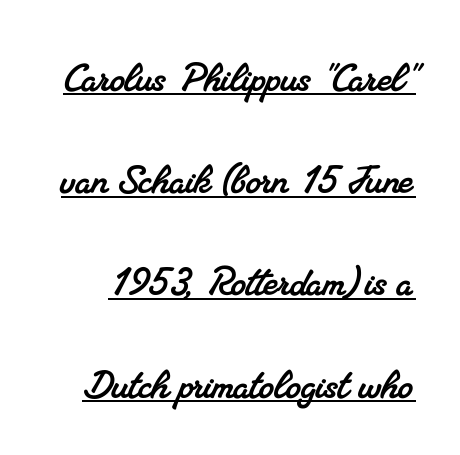
{"serif": "yes", "width": "normal", "stroke_contrast": "medium", "x_height": "small", "monospaced": "no", "underline": "yes", "line_spacing": "loose", "line_spacing_ratio": 2.13, "letter_spacing": "normal", "letter_spacing_em": 0.0, "glyph_px": 48}
